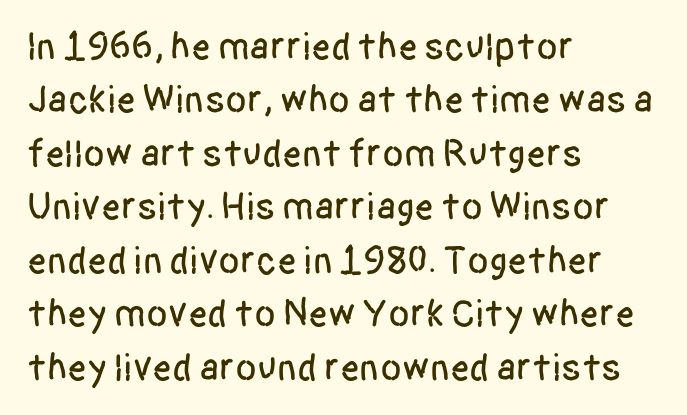
The type family on display is of the sans-serif kind. Nobody touched the tracking dial on this one. If you drew a ruler down the left edge, every line would touch it. No word sits above an underline. The letters advance in unequal steps, a hallmark of proportional type. This block has exactly the height ordinary leading produces.
